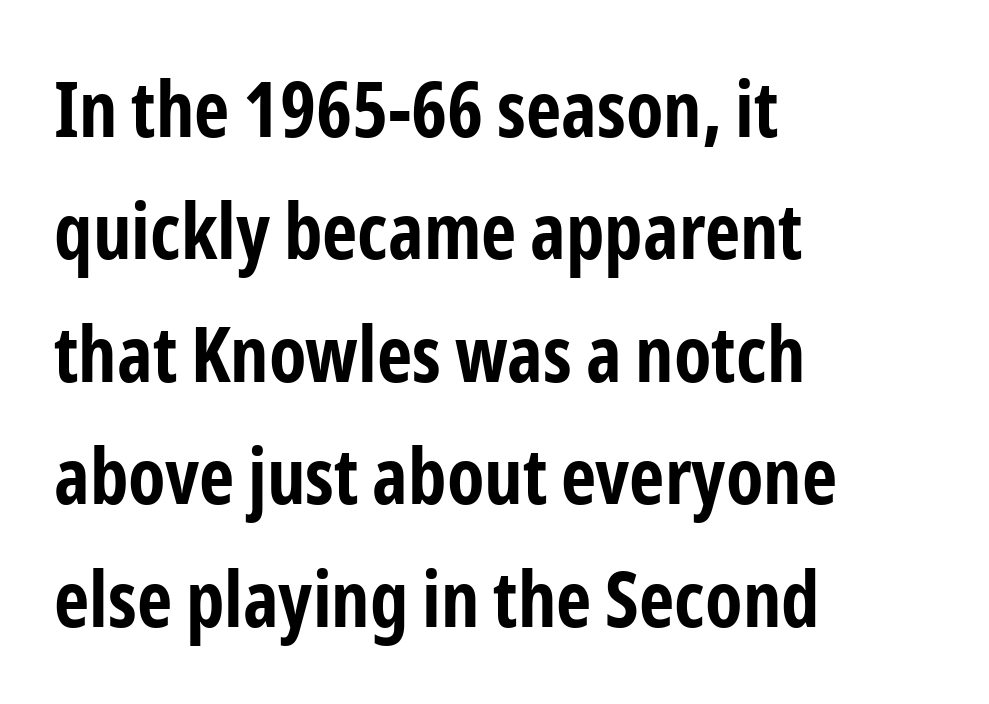
{"serif": "no", "italic": "no", "bold": "yes", "weight": "bold", "width": "condensed", "stroke_contrast": "low", "x_height": "medium", "monospaced": "no", "underline": "no", "align": "left", "line_spacing": "normal", "line_spacing_ratio": 1.59, "letter_spacing": "normal", "letter_spacing_em": 0.0, "glyph_px": 77}
